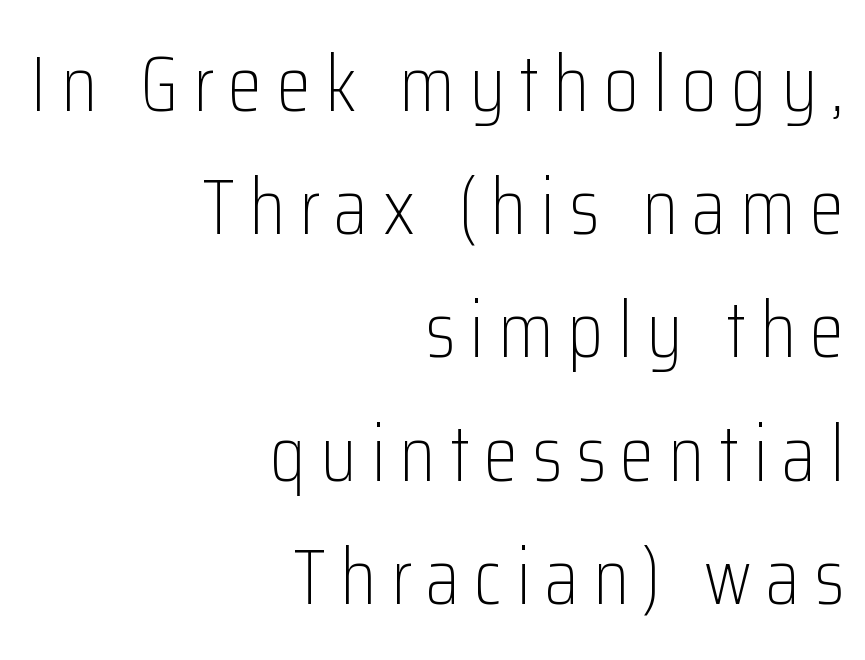
{"serif": "no", "italic": "no", "bold": "no", "weight": "light", "width": "condensed", "stroke_contrast": "low", "x_height": "medium", "monospaced": "no", "underline": "no", "align": "right", "line_spacing": "normal", "line_spacing_ratio": 1.56, "glyph_px": 79}
